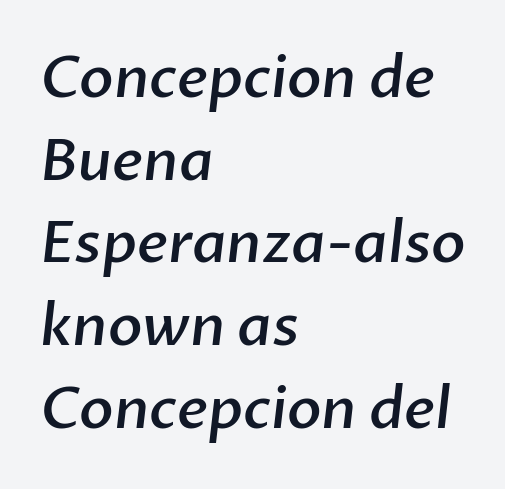
Q: Is the text bold? A: Semi-bold.
Q: Is the typeface a serif or a sans-serif typeface? A: Sans-serif.
Q: Is the text underlined? A: No.
Q: How is the paragraph aligned? A: Left-aligned.
Q: Is the spacing between letters normal or unusually wide? A: Normal.
Q: Is the spacing between lines tight, normal or loose? A: Normal.
Q: Width (condensed, normal, or wide)? A: Normal.
Q: Stroke contrast? A: Low.
Q: x-height? A: Medium.
Q: Monospaced? A: No.
